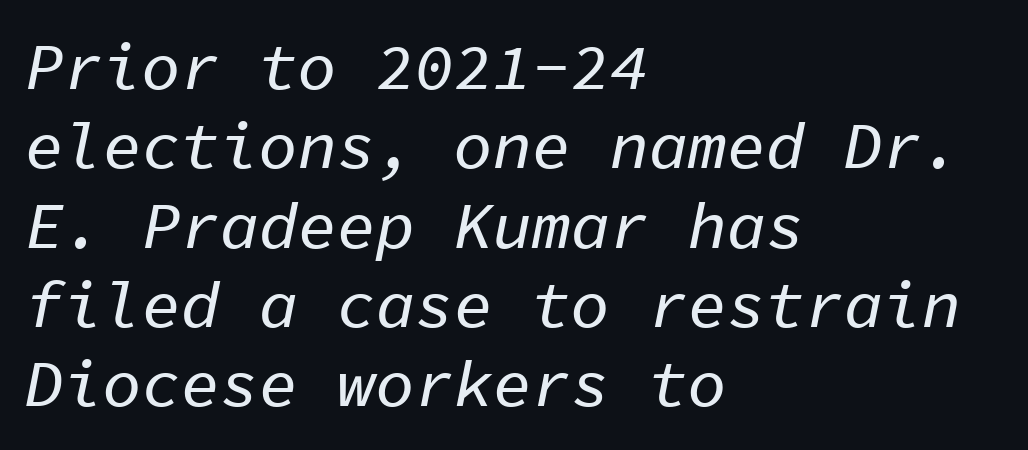
The image shows 65 px text type, italic (leaning right), monospaced; set left-aligned, line spacing 1.22x, normal letter spacing, not underlined; low stroke contrast and a medium x-height.
